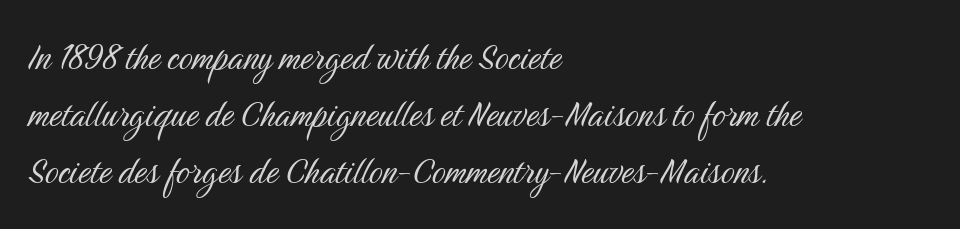
Regarding leading, the lines here are spaced in the standard way. Leftover space on each line is placed entirely after the last word. Stem width sits at or under what a default text font uses. The face used here is rendered with its standard letterfit. Only glyphs here, with clear space below each row.
